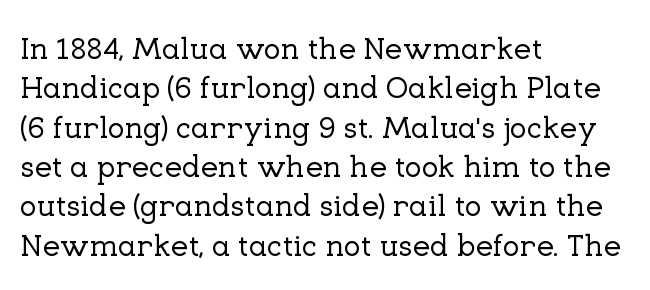
Short note: letters normally spaced. You could not count columns in this text — the font is proportionally spaced. Anything drawn beneath the words? Only blank space. The passage shown stacks its lines at a standard gap.
